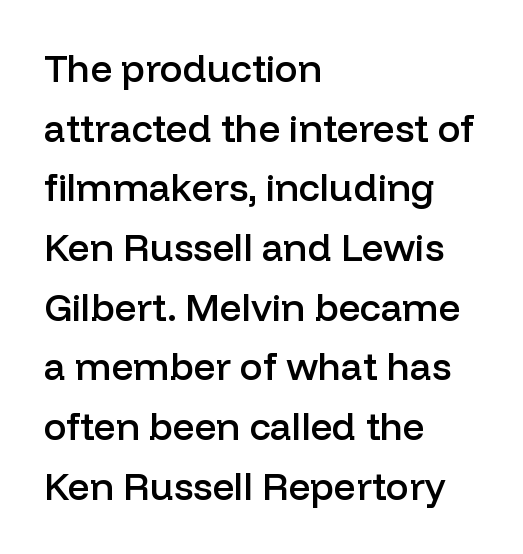
{"serif": "no", "italic": "no", "bold": "semi", "weight": "semibold", "width": "normal", "stroke_contrast": "low", "x_height": "medium", "monospaced": "no", "underline": "no", "align": "left", "line_spacing": "normal", "line_spacing_ratio": 1.57, "letter_spacing": "normal", "letter_spacing_em": 0.0, "glyph_px": 38}
